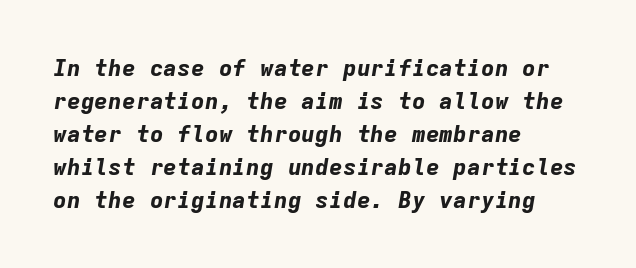
{"italic": "yes", "lean": "right", "slant_degrees": 9, "bold": "yes", "underline": "no", "align": "left", "line_spacing": "normal", "line_spacing_ratio": 1.43, "letter_spacing": "normal", "letter_spacing_em": 0.0, "glyph_px": 23}
